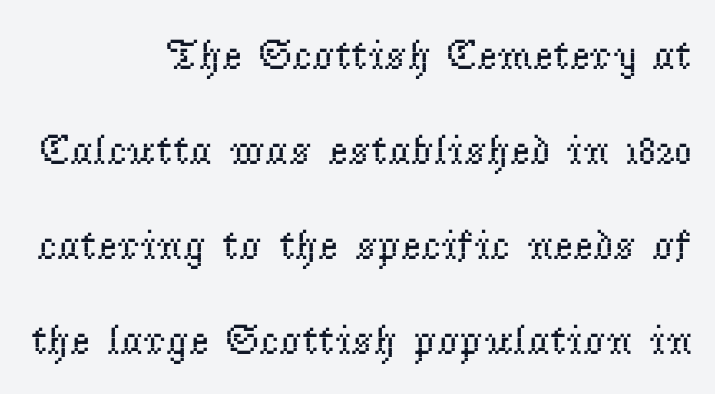
The image shows 43 px regular-weight serif type, upright; set right-aligned, loose line spacing (2.21x), normal letter spacing, not underlined; low stroke contrast and a small x-height.
